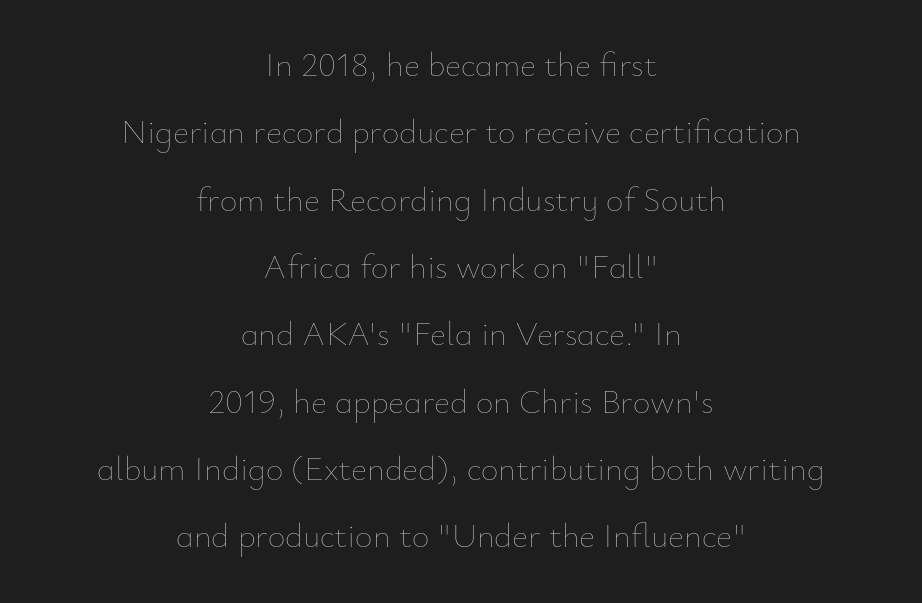
Q: Is the text bold? A: No.
Q: Is the text italic (slanted)? A: No, it is upright.
Q: Is the text underlined? A: No.
Q: How is the paragraph aligned? A: Centered.
Q: Is the spacing between letters normal or unusually wide? A: Normal.
Q: Is the spacing between lines tight, normal or loose? A: Loose.
Q: Width (condensed, normal, or wide)? A: Normal.
Q: Stroke contrast? A: Low.
Q: x-height? A: Small.
Q: Monospaced? A: No.
